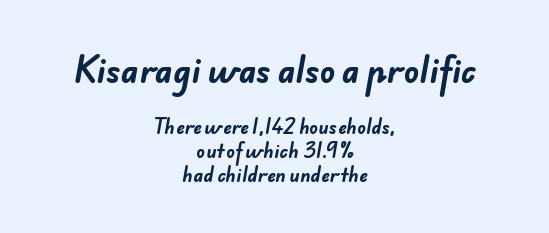
Q: Is the text bold? A: Yes.
Q: Is the typeface a serif or a sans-serif typeface? A: Sans-serif.
Q: Is the text underlined? A: No.
Q: How is the paragraph aligned? A: Centered.
Q: Is the spacing between letters normal or unusually wide? A: Normal.
Q: Is the spacing between lines tight, normal or loose? A: Normal.
Q: Which block of text is set in a larger size, the first (top) or the second (bottom)? A: The first (top) one.
Q: Width (condensed, normal, or wide)? A: Normal.
Q: Stroke contrast? A: Low.
Q: x-height? A: Small.
Q: Monospaced? A: No.
